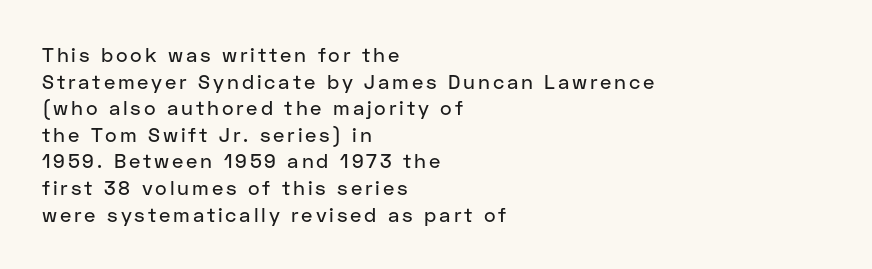
In terms of posture, this sample is upright. Teacher's note: observe the even left margin — that is flush-left alignment. Quick note: interline space is typical. The passage shown is not underscored anywhere.
